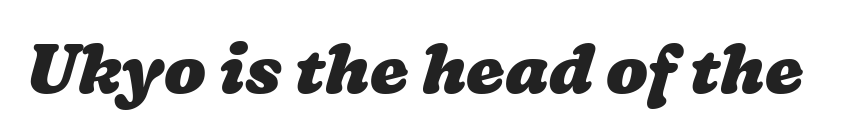
{"bold": "yes", "weight": "heavy", "width": "wide", "stroke_contrast": "low", "x_height": "medium", "monospaced": "no", "underline": "no", "letter_spacing": "normal", "letter_spacing_em": 0.0, "glyph_px": 69}
